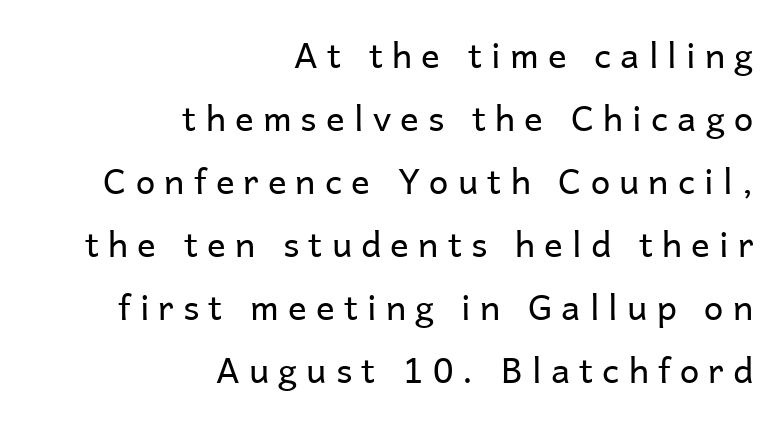
Q: Is the text bold? A: No.
Q: Is the text italic (slanted)? A: No, it is upright.
Q: Is the typeface a serif or a sans-serif typeface? A: Sans-serif.
Q: Is the text underlined? A: No.
Q: How is the paragraph aligned? A: Right-aligned.
Q: Is the spacing between letters normal or unusually wide? A: Unusually wide.
Q: Width (condensed, normal, or wide)? A: Normal.
Q: Stroke contrast? A: Low.
Q: x-height? A: Medium.
Q: Monospaced? A: No.
